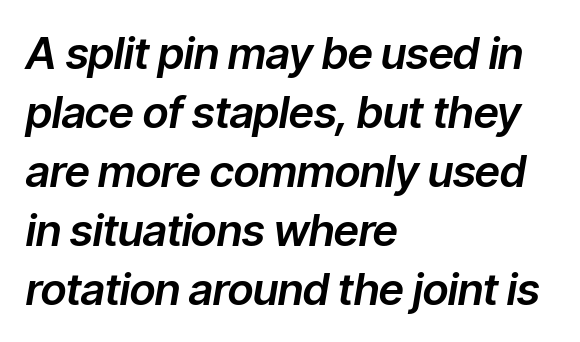
The image shows 44 px text type, italic (leaning right); set left-aligned, normal line spacing (1.34x), normal letter spacing, not underlined; low stroke contrast and a medium x-height.
